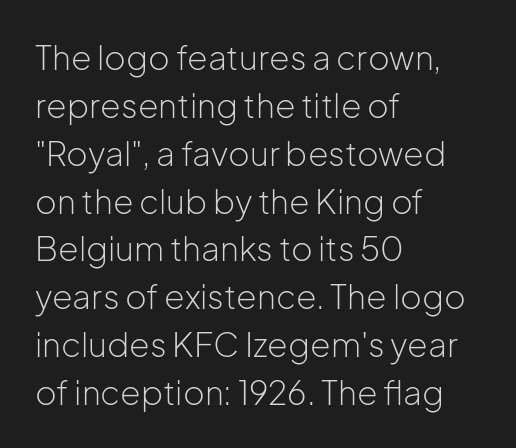
The image shows 33 px light sans-serif type, upright; set left-aligned, normal line spacing (1.45x), normal letter spacing, not underlined; low stroke contrast and a medium x-height.
